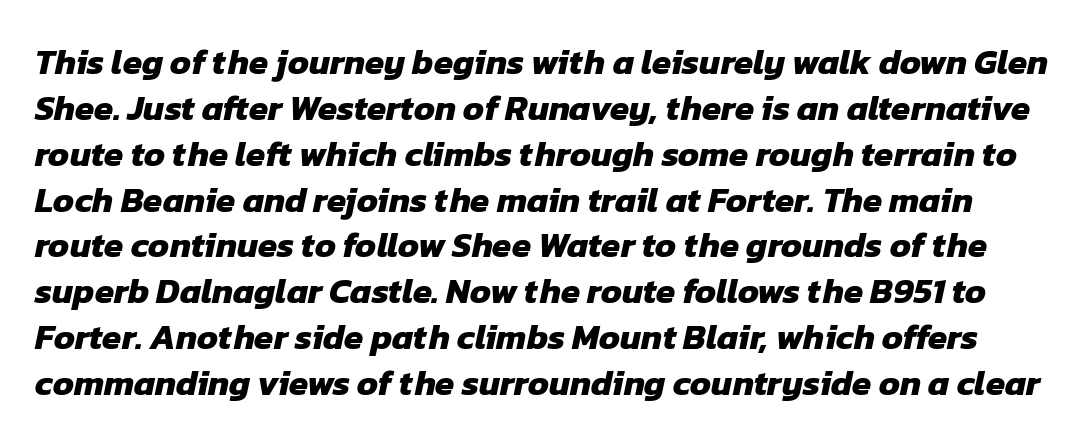
Q: Is the text bold? A: Yes.
Q: Is the typeface a serif or a sans-serif typeface? A: Sans-serif.
Q: Is the text underlined? A: No.
Q: Is the spacing between letters normal or unusually wide? A: Normal.
Q: Is the spacing between lines tight, normal or loose? A: Normal.
Q: Width (condensed, normal, or wide)? A: Normal.
Q: Stroke contrast? A: Low.
Q: x-height? A: Medium.
Q: Monospaced? A: No.
